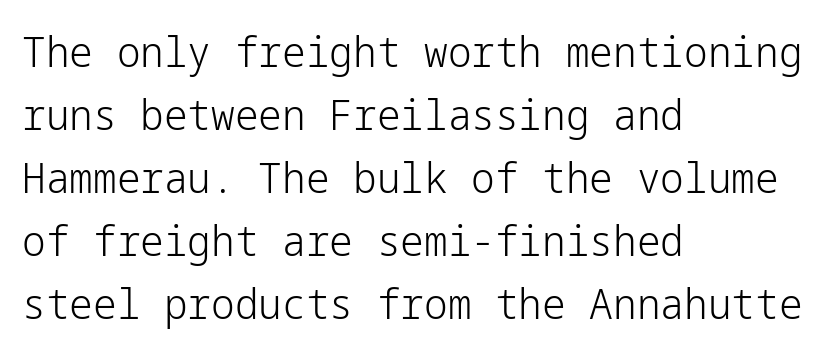
Q: Is the text bold? A: No.
Q: Is the text italic (slanted)? A: No, it is upright.
Q: Is the typeface a serif or a sans-serif typeface? A: Sans-serif.
Q: Is the text underlined? A: No.
Q: How is the paragraph aligned? A: Left-aligned.
Q: Is the spacing between letters normal or unusually wide? A: Normal.
Q: Is the spacing between lines tight, normal or loose? A: Normal.
Q: Width (condensed, normal, or wide)? A: Normal.
Q: Stroke contrast? A: Low.
Q: x-height? A: Medium.
